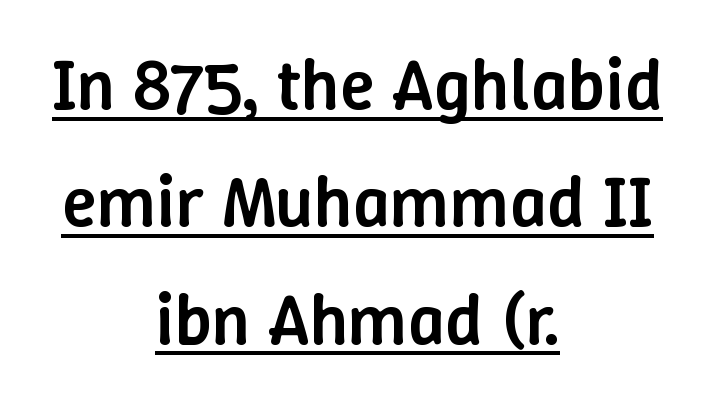
The image shows 72 px semibold type, upright; set centered, normal line spacing (1.63x), normal letter spacing, underlined; low stroke contrast and a medium x-height.
